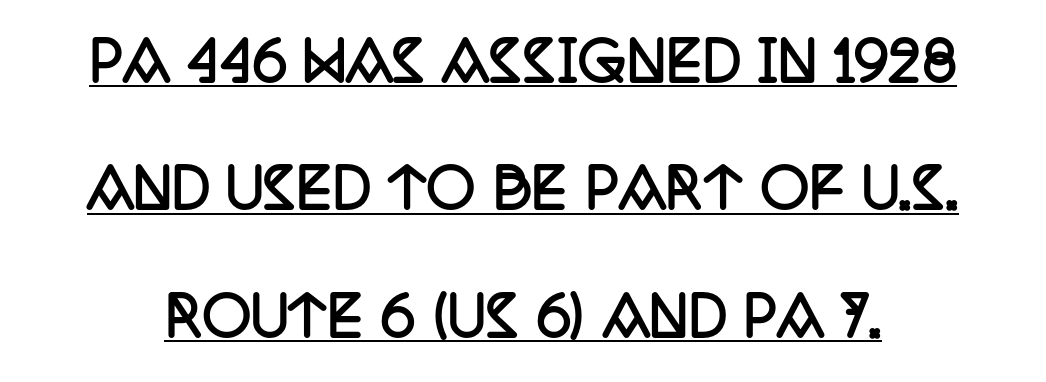
Q: Is the text bold? A: Yes.
Q: Is the text italic (slanted)? A: No, it is upright.
Q: Is the typeface a serif or a sans-serif typeface? A: Serif.
Q: Is the text underlined? A: Yes.
Q: Is the spacing between letters normal or unusually wide? A: Normal.
Q: Is the spacing between lines tight, normal or loose? A: Loose.
Q: Width (condensed, normal, or wide)? A: Condensed.
Q: Stroke contrast? A: Low.
Q: x-height? A: Large.
Q: Monospaced? A: No.
